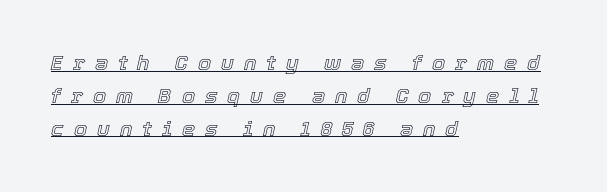
The rendering anchors every line to the left-hand side. Is there an underline? Yes — a line sits under the letters. The passage shown stacks its lines at a standard gap. Yep, that's italic — everything's leaning. Does extra space separate the letters? Yes, quite a lot of it.
